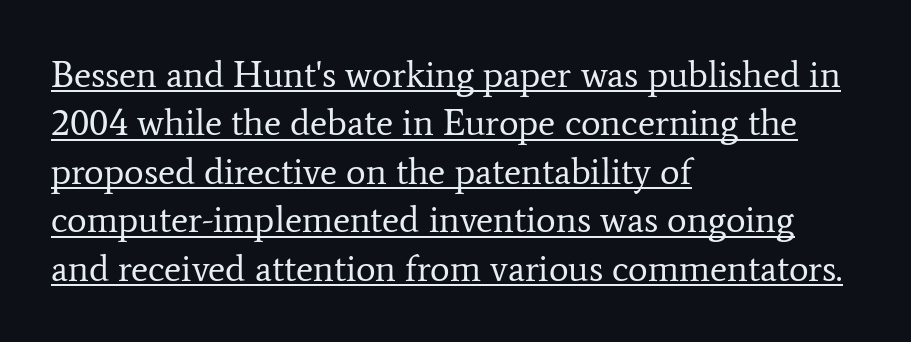
Q: Is the text bold? A: No.
Q: Is the text italic (slanted)? A: No, it is upright.
Q: Is the typeface a serif or a sans-serif typeface? A: Serif.
Q: Is the text underlined? A: Yes.
Q: How is the paragraph aligned? A: Left-aligned.
Q: Is the spacing between letters normal or unusually wide? A: Normal.
Q: Is the spacing between lines tight, normal or loose? A: Normal.
Q: Width (condensed, normal, or wide)? A: Normal.
Q: Stroke contrast? A: Low.
Q: x-height? A: Medium.
Q: Monospaced? A: No.
